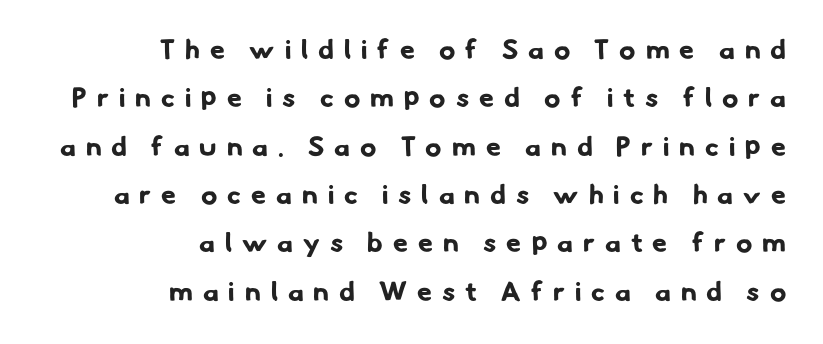
Set as a true bold cut, around the 700 mark. The space beneath each line is pristine and unruled. In terms of letterspacing, this is a distinctly airy, spread setting. A student would call this right alignment; a typographer would say flush right, rag left.
